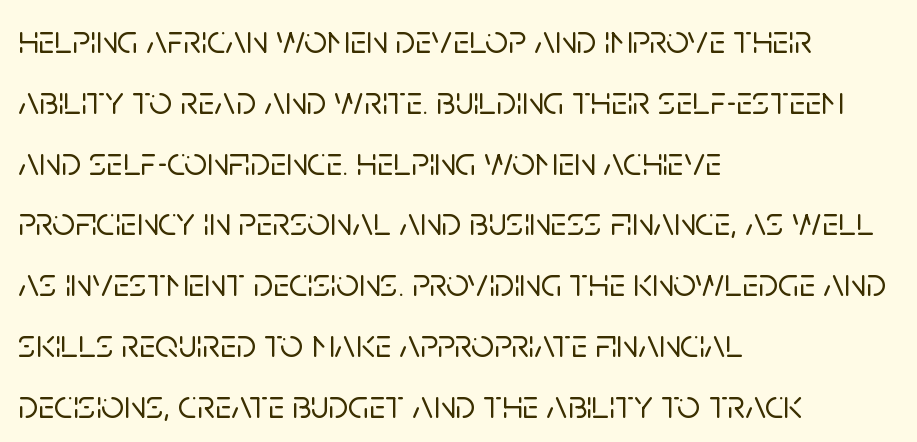
Beneath every word, the page is bare. Do the characters align in a grid? No, the font is proportional. A roman cut, with each character standing at attention. Look at the tracking — it's just the regular setting, nothing added.
